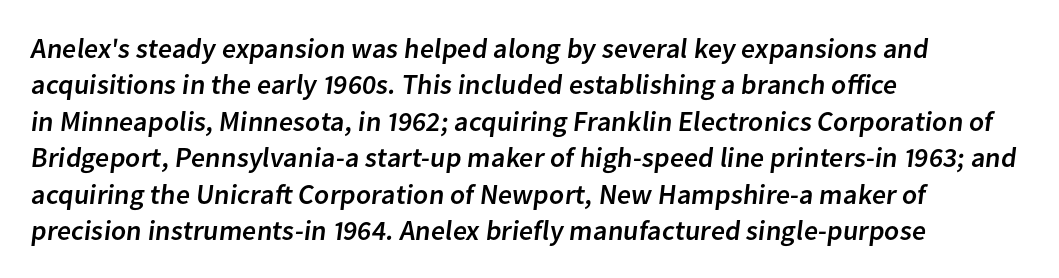
Q: Is the typeface a serif or a sans-serif typeface? A: Sans-serif.
Q: Is the text underlined? A: No.
Q: How is the paragraph aligned? A: Left-aligned.
Q: Is the spacing between letters normal or unusually wide? A: Normal.
Q: Is the spacing between lines tight, normal or loose? A: Normal.
Q: Width (condensed, normal, or wide)? A: Normal.
Q: Stroke contrast? A: Low.
Q: x-height? A: Medium.
Q: Monospaced? A: No.
